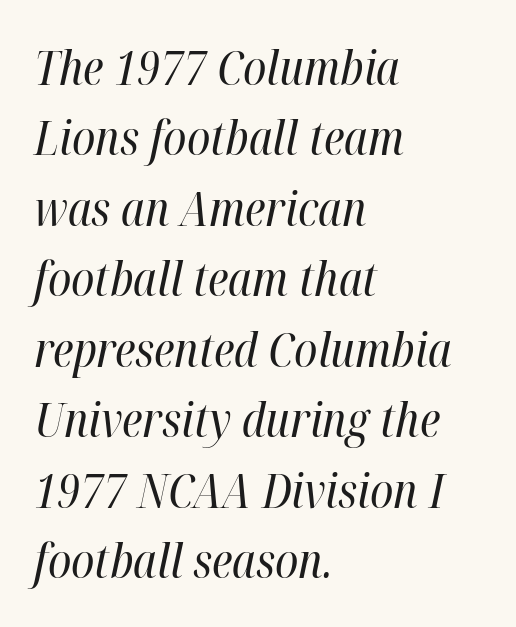
The image shows 47 px regular-weight, condensed type, italic (leaning right); set left-aligned, normal line spacing (1.5x), normal letter spacing, not underlined; high stroke contrast and a medium x-height.
